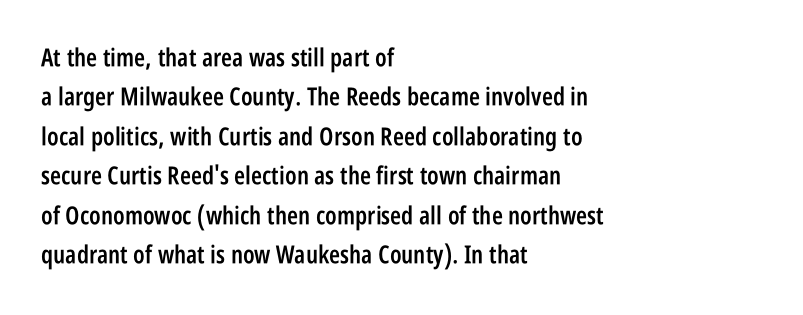
{"italic": "no", "bold": "semi", "underline": "no", "align": "left", "line_spacing": "normal", "line_spacing_ratio": 1.58, "letter_spacing": "normal", "letter_spacing_em": 0.0, "glyph_px": 25}
